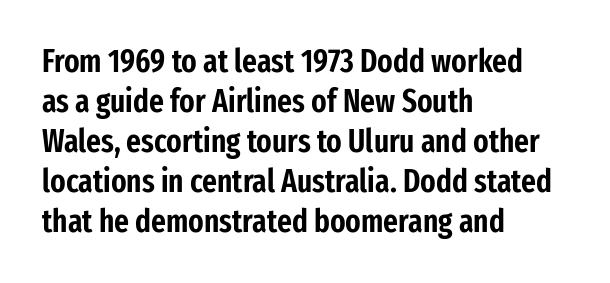
The image shows 32 px condensed sans-serif type, upright; set left-aligned, normal line spacing (1.25x), normal letter spacing, not underlined; low stroke contrast and a medium x-height.
